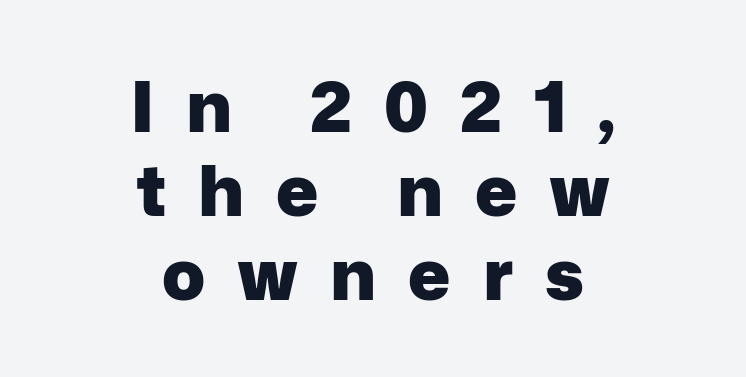
Q: Is the text bold? A: Yes.
Q: Is the text italic (slanted)? A: No, it is upright.
Q: Is the typeface a serif or a sans-serif typeface? A: Sans-serif.
Q: Is the text underlined? A: No.
Q: How is the paragraph aligned? A: Centered.
Q: Is the spacing between letters normal or unusually wide? A: Unusually wide.
Q: Width (condensed, normal, or wide)? A: Normal.
Q: Stroke contrast? A: Low.
Q: x-height? A: Medium.
Q: Monospaced? A: No.
